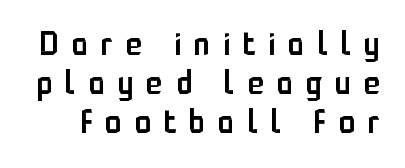
The image shows 33 px semibold, condensed sans-serif type, upright; set line spacing 1.18x, unusually wide letter spacing (+0.39 em), not underlined; low stroke contrast and a medium x-height.
